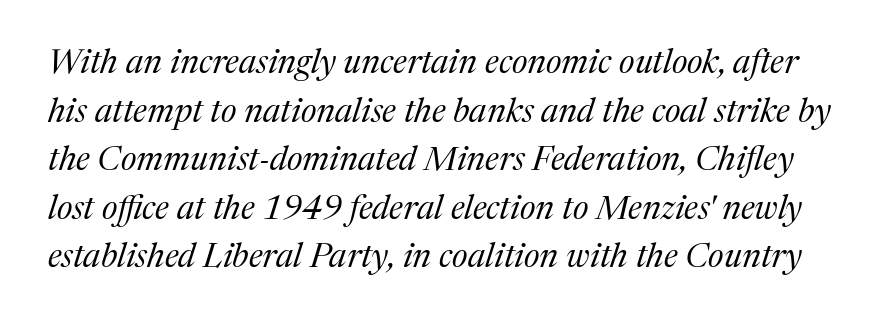
Summary of vertical rhythm: regular, with standard interline spacing. The typeface has the unassuming heft of standard copy or less. The space directly below the letters is spotless. This is serif lettering, the kind often seen in printed books. You could not count columns in this text — the font is proportionally spaced.
